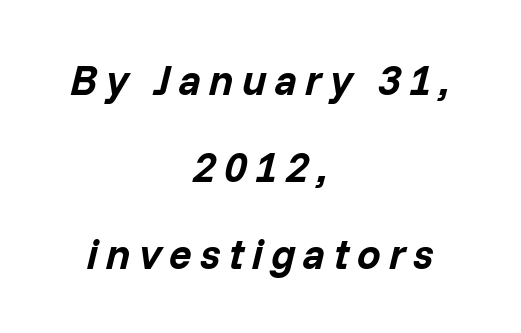
{"italic": "yes", "lean": "right", "slant_degrees": 14, "bold": "yes", "weight": "bold", "width": "normal", "stroke_contrast": "low", "x_height": "medium", "monospaced": "no", "underline": "no", "align": "center", "line_spacing": "loose", "line_spacing_ratio": 2.07, "glyph_px": 42}
